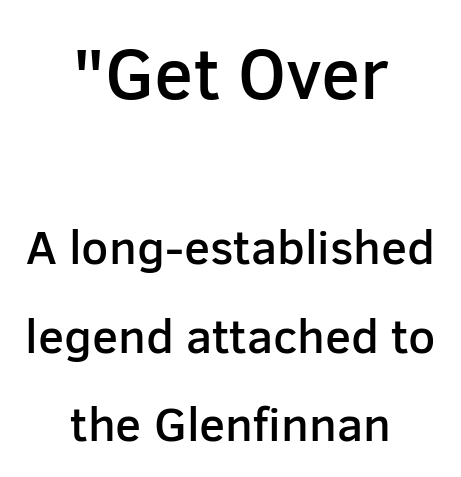
Students, this is semibold: more ink than regular, less than bold. Just letters on the line, the space beneath them empty. One-word summary of the alignment: center. The designer gave the opening block more size than the closing block.
